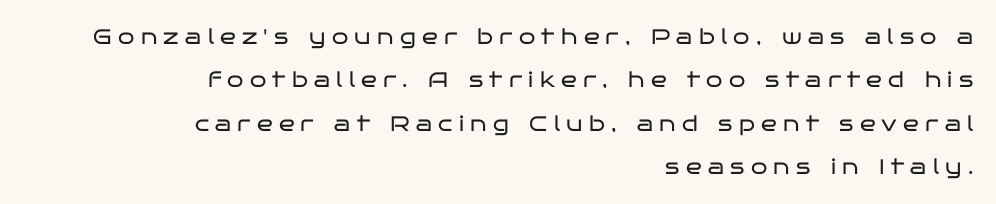
The block of text is sparse from top to bottom, with ample space between rows. A typesetter would call this heavily tracked-out type. The characters are drawn with everyday or finer stroke widths. The strip under each line holds only bare page. In CSS terms this would be text-align: right. Italic: no, the glyphs are upright roman.
